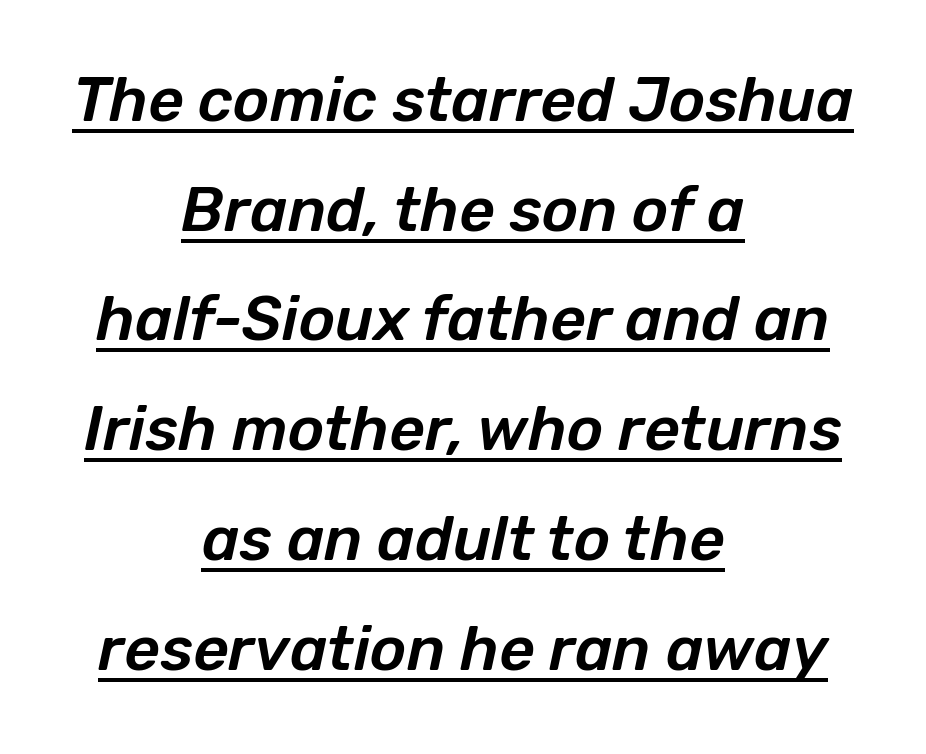
{"italic": "yes", "lean": "right", "slant_degrees": 12, "width": "normal", "stroke_contrast": "low", "x_height": "medium", "monospaced": "no", "underline": "yes", "align": "center", "line_spacing_ratio": 1.77, "letter_spacing": "normal", "letter_spacing_em": 0.0, "glyph_px": 62}
